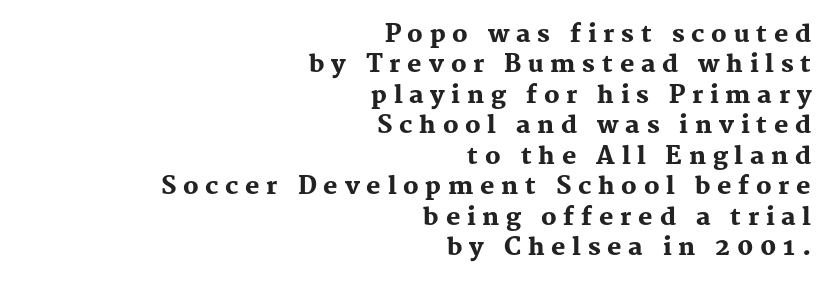
The image shows 24 px bold type, upright; set right-aligned, normal line spacing (1.27x), unusually wide letter spacing (+0.28 em), not underlined.
